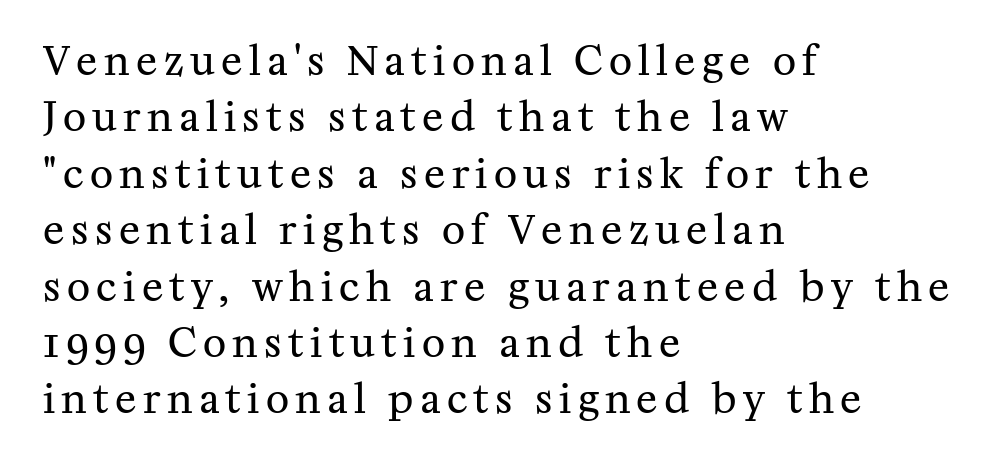
Posture: straight, roman, zero tilt. The rendering shows small feet on the letterforms — a serif design. Heft: none added — not bold. In CSS terms this would be text-align: left. Nobody drew a line under any word here. Summary of vertical rhythm: regular, with standard interline spacing.
